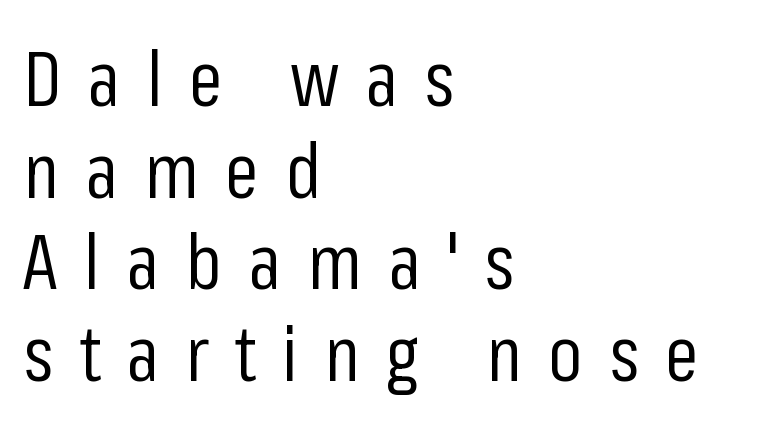
The characters are drawn with everyday or finer stroke widths. Has an underline been added? It has not. Is the letter spacing exaggerated? Yes — the characters are pushed far apart. Nothing sits at the stroke ends, so this counts as sans-serif. Visually the block forms a straight wall on the left and a jagged coastline on the right.
